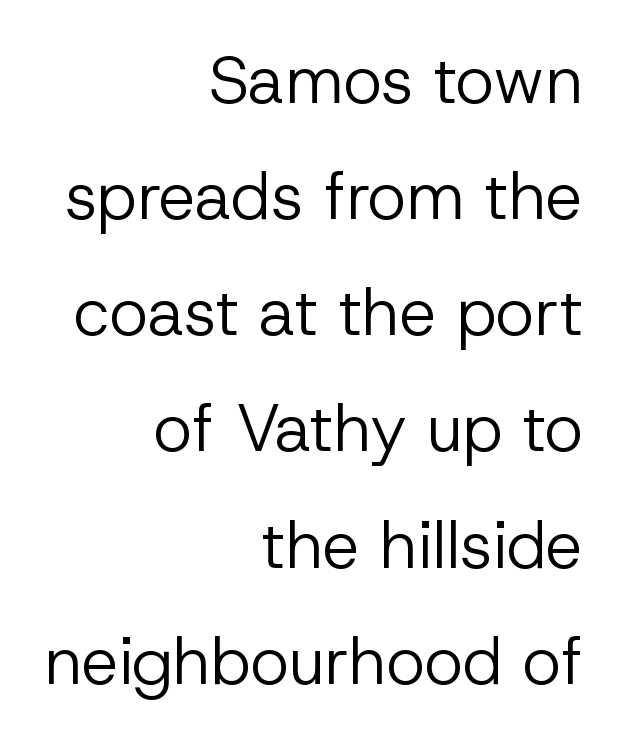
In terms of letterform style, serifs are entirely absent. Each row of text sits above clean, open space. The typeface has the unassuming heft of standard copy or less. Caption: standard tracking, unaltered.
